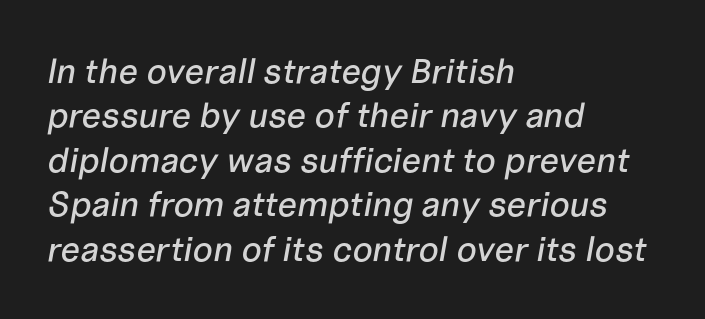
{"italic": "yes", "lean": "right", "slant_degrees": 10, "width": "normal", "stroke_contrast": "low", "x_height": "medium", "monospaced": "no", "underline": "no", "align": "left", "line_spacing": "normal", "line_spacing_ratio": 1.27, "letter_spacing": "normal", "letter_spacing_em": 0.0, "glyph_px": 35}
